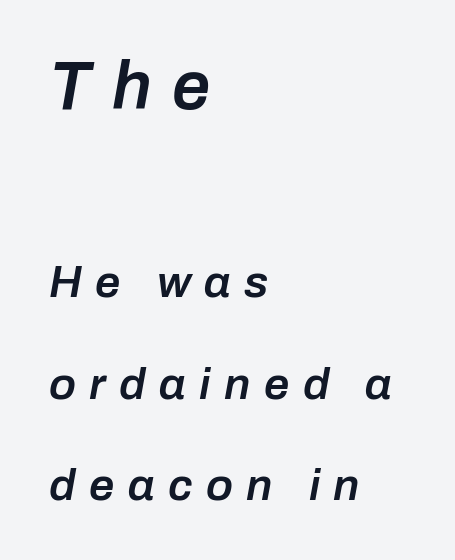
Proportional: the letters do not fall into vertical columns. This layout puts the oversized block above and the modest block below. Vertically, the passage feels expansive, rows floating well apart. In CSS terms this would be text-align: left. What stands out about the letter spacing? Its width — letters are far apart. The letters are slanted; this is an italic face.
